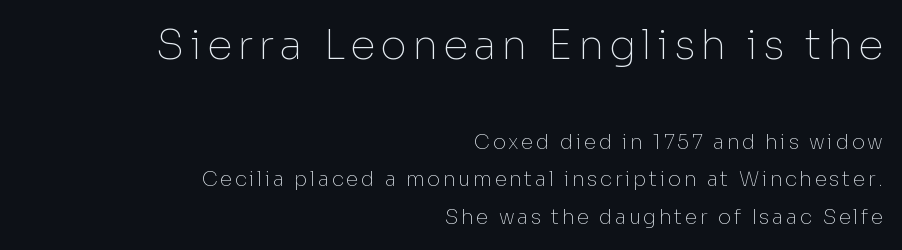
Q: Is the text bold? A: No.
Q: Is the text italic (slanted)? A: No, it is upright.
Q: Is the typeface a serif or a sans-serif typeface? A: Sans-serif.
Q: Is the text underlined? A: No.
Q: How is the paragraph aligned? A: Right-aligned.
Q: Which block of text is set in a larger size, the first (top) or the second (bottom)? A: The first (top) one.
Q: Width (condensed, normal, or wide)? A: Normal.
Q: Stroke contrast? A: Low.
Q: x-height? A: Medium.
Q: Monospaced? A: No.
